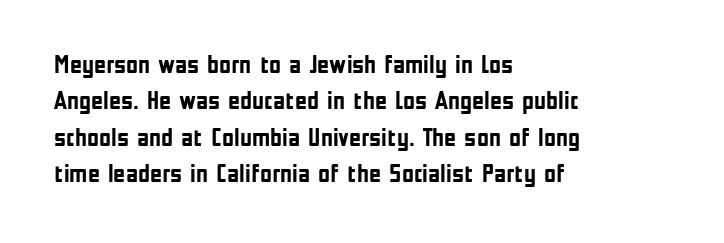
The image shows 26 px bold type, upright; set left-aligned, normal line spacing (1.4x), normal letter spacing, not underlined.
